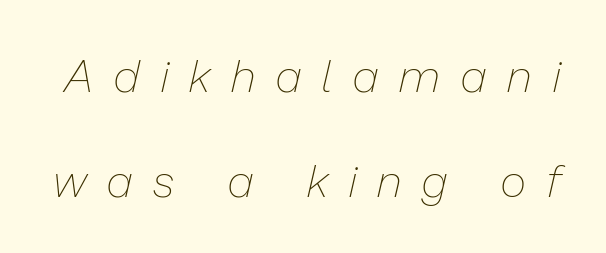
Q: Is the text bold? A: No.
Q: Is the text italic (slanted)? A: Yes, it leans right by about 13 degrees.
Q: Is the text underlined? A: No.
Q: Is the spacing between letters normal or unusually wide? A: Unusually wide.
Q: Is the spacing between lines tight, normal or loose? A: Loose.
Q: Width (condensed, normal, or wide)? A: Normal.
Q: Stroke contrast? A: Low.
Q: x-height? A: Medium.
Q: Monospaced? A: No.
